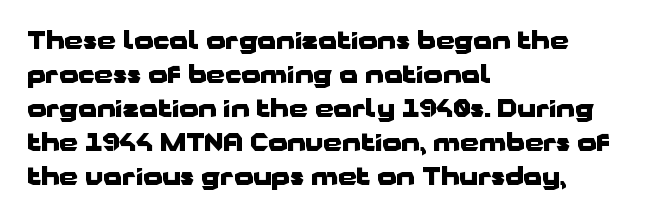
{"italic": "no", "bold": "yes", "underline": "no", "align": "left", "line_spacing": "normal", "line_spacing_ratio": 1.42, "letter_spacing": "normal", "letter_spacing_em": 0.0, "glyph_px": 24}
